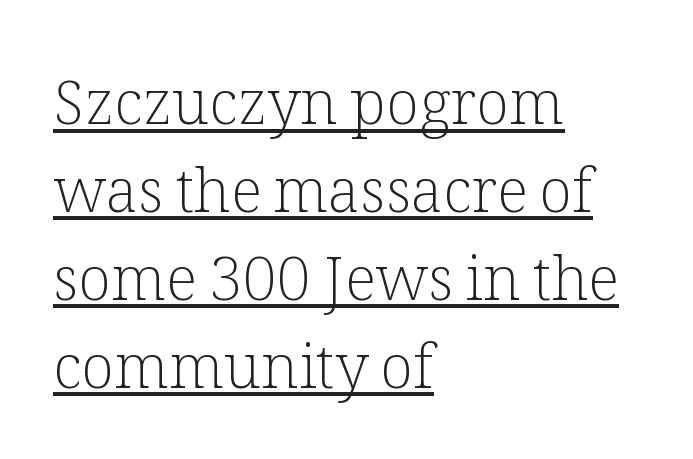
Q: Is the text bold? A: No.
Q: Is the text italic (slanted)? A: No, it is upright.
Q: Is the typeface a serif or a sans-serif typeface? A: Serif.
Q: Is the text underlined? A: Yes.
Q: How is the paragraph aligned? A: Left-aligned.
Q: Is the spacing between letters normal or unusually wide? A: Normal.
Q: Is the spacing between lines tight, normal or loose? A: Normal.
Q: Width (condensed, normal, or wide)? A: Normal.
Q: Stroke contrast? A: Low.
Q: x-height? A: Medium.
Q: Monospaced? A: No.
